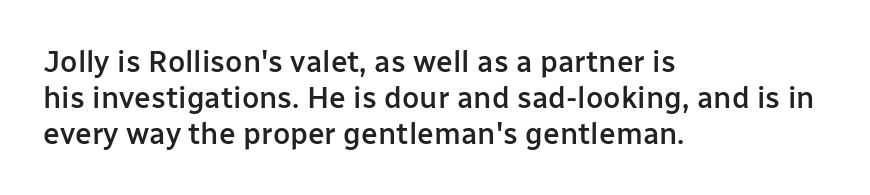
The image shows 30 px semibold sans-serif type, upright; set left-aligned, line spacing 1.2x, normal letter spacing, not underlined; low stroke contrast and a medium x-height.
